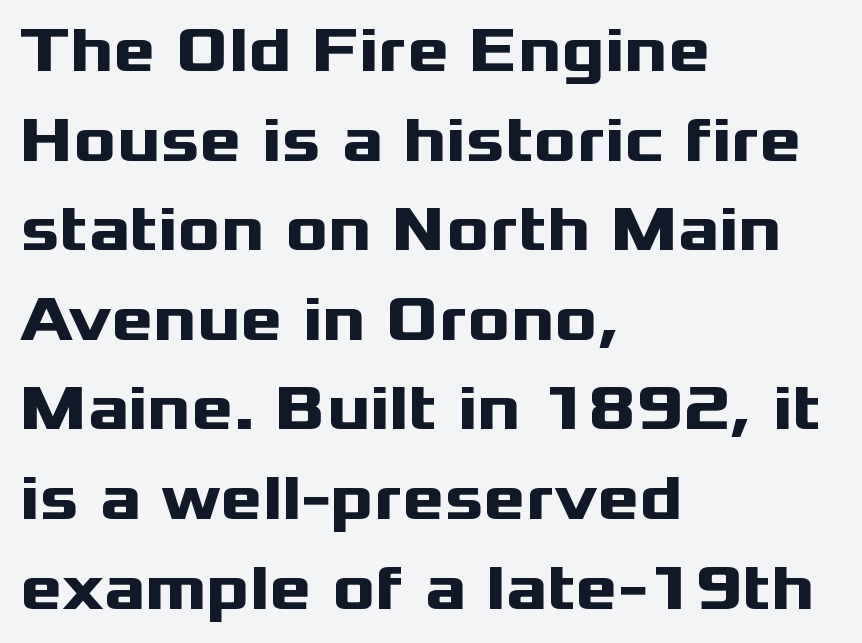
The image shows 64 px heavy, wide sans-serif type, upright; set left-aligned, normal line spacing (1.4x), normal letter spacing, not underlined; medium stroke contrast and a medium x-height.
